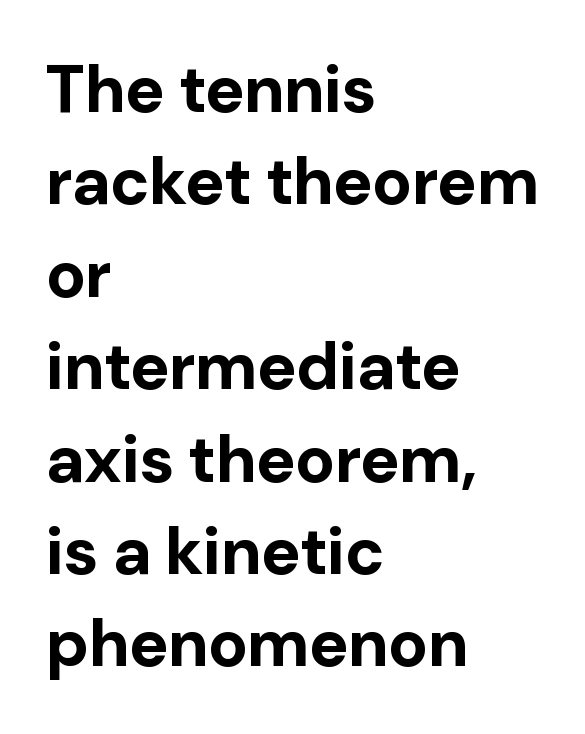
Descenders are the only things crossing below the line. The font's upright variant was chosen for this text. Horizontal alignment here is leftward, the default for most running prose. A typesetter would label this face a sans.
